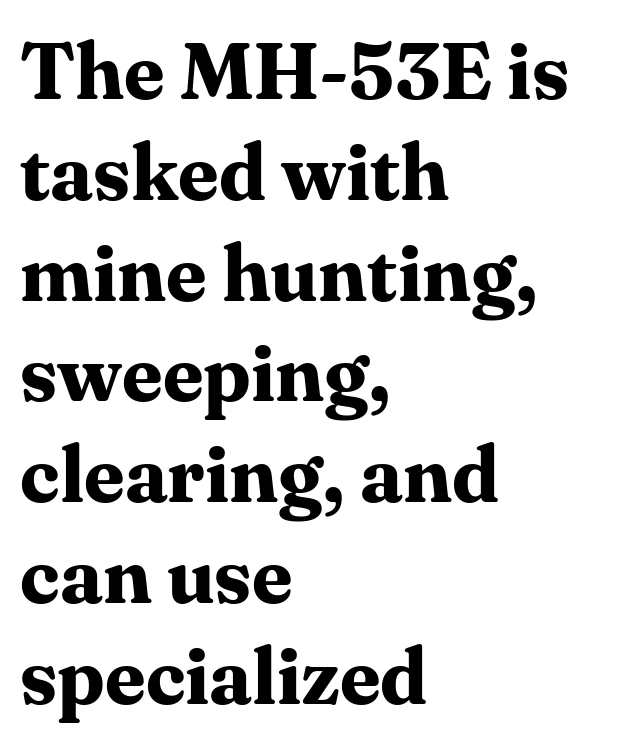
Baseline-to-baseline distance is the conventional proportion of letter height. The letters advance in unequal steps, a hallmark of proportional type. Heavy, bold letterforms. Underline: absent. Tall strokes in this sample are plumb rather than angled. No extra tracking has been applied to these lines.
